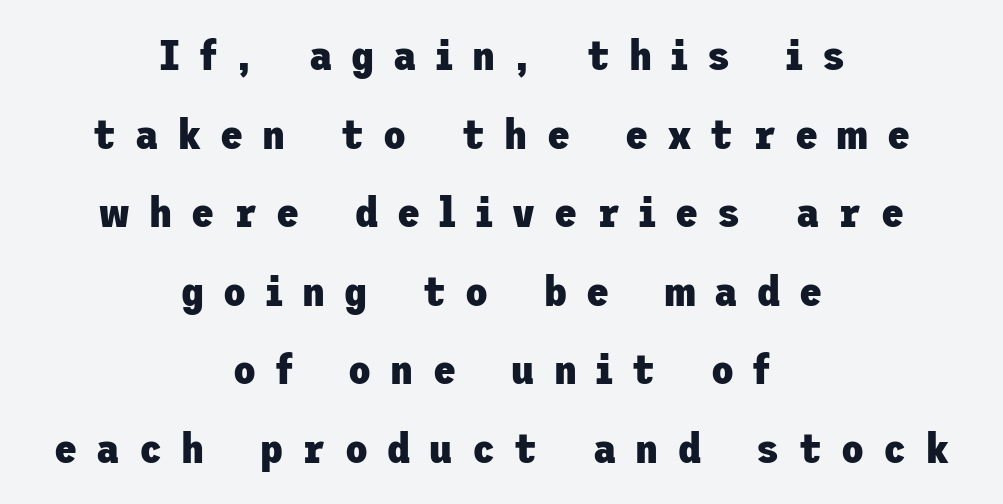
The image shows 42 px heavy sans-serif type, upright; set centered, line spacing 1.87x, unusually wide letter spacing (+0.46 em), not underlined; low stroke contrast and a medium x-height.
